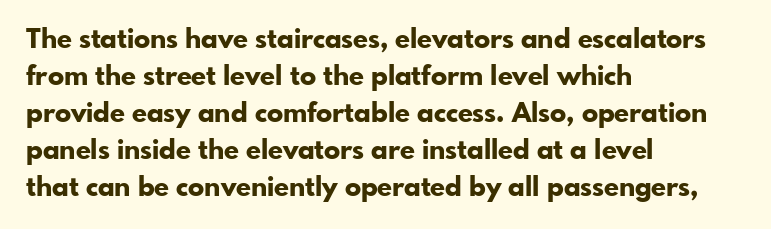
The image shows 27 px bold type, upright; set left-aligned, normal line spacing (1.37x), normal letter spacing, not underlined.
